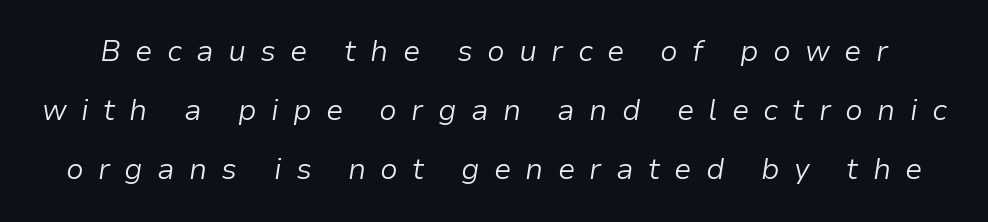
Spacing verdict: proportional, widths tailored to each character. Letter spacing: wide. In terms of leading, this rendering errs on the spacious side. Letters rest on an invisible, unmarked baseline. The font sits on the lighter half of the weight spectrum, regular included. The text carries the slant typical of an italic or oblique font.
